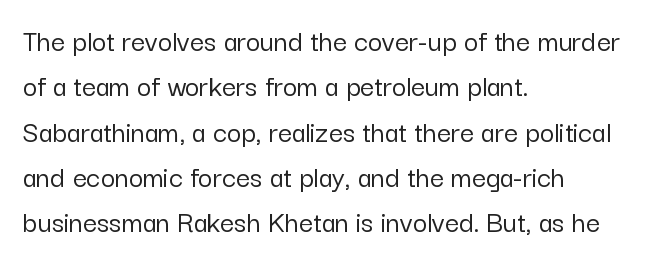
Q: Is the text italic (slanted)? A: No, it is upright.
Q: Is the typeface a serif or a sans-serif typeface? A: Sans-serif.
Q: Is the text underlined? A: No.
Q: How is the paragraph aligned? A: Left-aligned.
Q: Is the spacing between letters normal or unusually wide? A: Normal.
Q: Is the spacing between lines tight, normal or loose? A: Normal.
Q: Width (condensed, normal, or wide)? A: Normal.
Q: Stroke contrast? A: Low.
Q: x-height? A: Medium.
Q: Monospaced? A: No.
